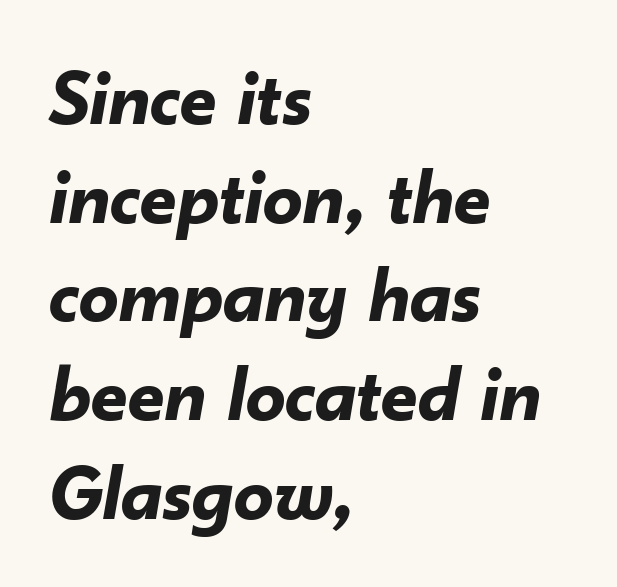
{"italic": "yes", "lean": "right", "slant_degrees": 10, "bold": "yes", "weight": "bold", "width": "normal", "stroke_contrast": "low", "x_height": "small", "monospaced": "no", "underline": "no", "align": "left", "line_spacing": "normal", "line_spacing_ratio": 1.25, "letter_spacing": "normal", "letter_spacing_em": 0.0, "glyph_px": 79}
